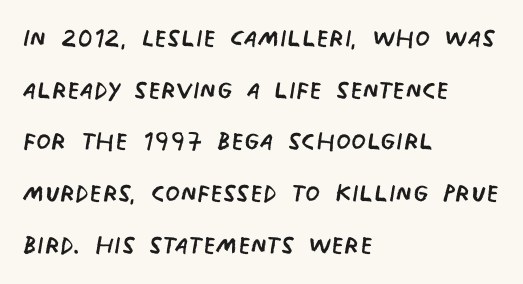
The image shows 34 px regular-weight, condensed sans-serif type; set left-aligned, normal line spacing (1.52x), normal letter spacing, not underlined; low stroke contrast and a large x-height.
